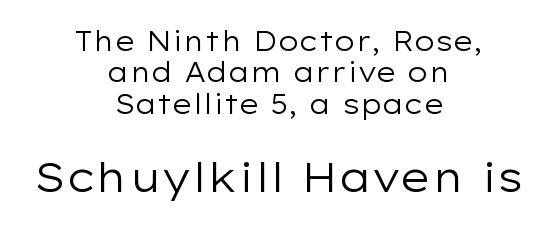
{"serif": "no", "italic": "no", "bold": "no", "weight": "regular", "width": "wide", "stroke_contrast": "low", "x_height": "medium", "monospaced": "no", "underline": "no", "align": "center", "line_spacing_ratio": 1.16, "letter_spacing": "normal", "letter_spacing_em": 0.0, "larger_block": "second", "size_ratio": 1.52, "glyph_px": 41}
